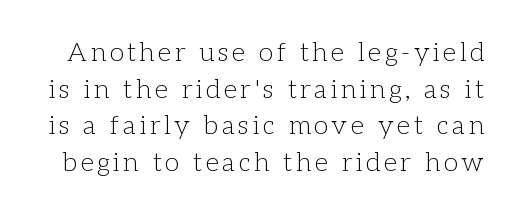
The image shows 26 px text type, upright; set normal line spacing (1.41x), not underlined.
